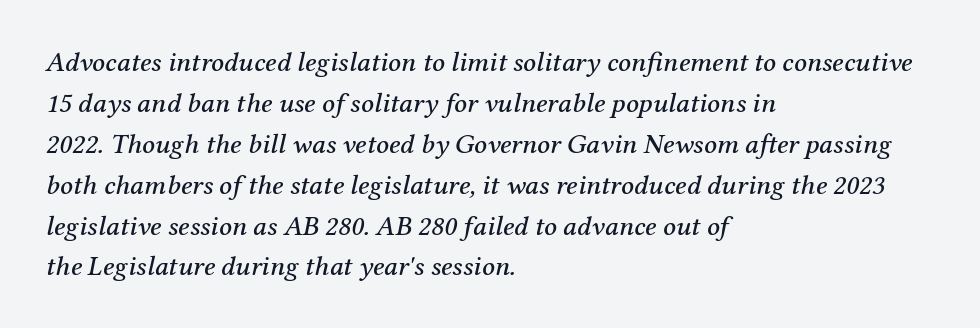
The rows are spaced the way most documents space them. This is oblique type, the kind used for emphasis or titles. Anything drawn beneath the words? Only blank space. Small tapered or slab feet sit at the stroke ends, so this counts as serif. The passage is arranged the way most books set body copy — flush left. These lines are rendered in a variable-pitch font.
